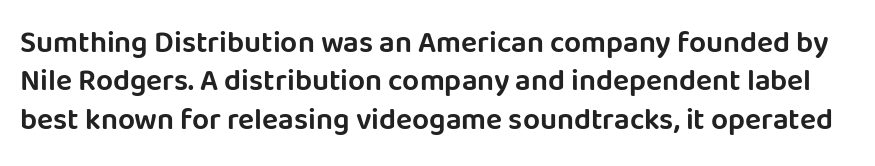
The image shows 30 px sans-serif type, upright; set normal line spacing (1.28x), normal letter spacing, not underlined; low stroke contrast and a large x-height.
